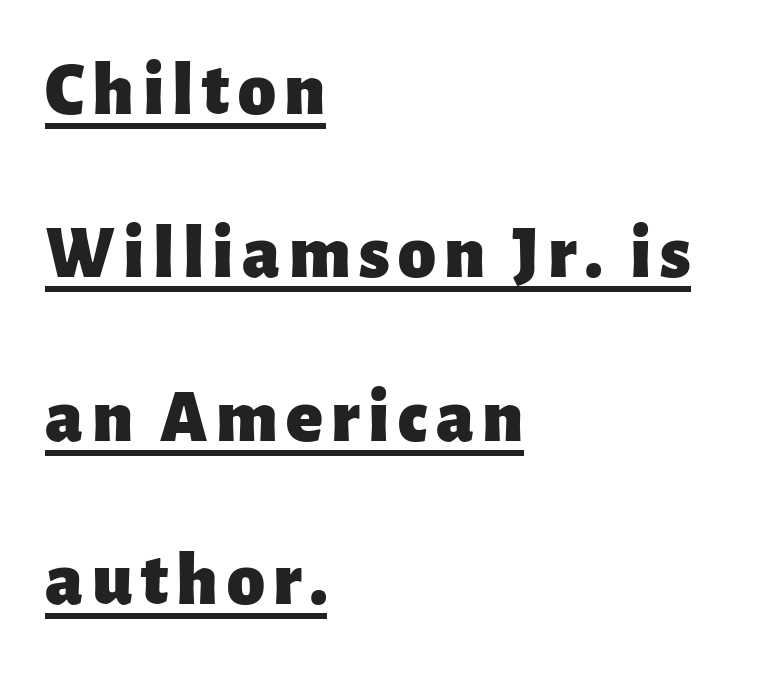
Is the block centered? No — it sits flush against the left margin. Is this a fixed-width face? No — the glyphs have proportional, varying widths. Typesetter's note: full bold, strokes at maximum text heaviness. Font category for this specimen: sans-serif. Does a line run under the words? Yes, clearly. What's the leading like? Stretched, with rows far apart.
